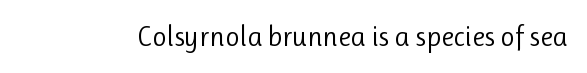
The specimen omits any rule beneath the text block's lines. Short note: letters normally spaced. Vertical strokes here are truly vertical. Note the varied advance widths — an 'i' is clearly narrower than an 'm'. The face used here is a sans, in the tradition of grotesques and geometrics.
